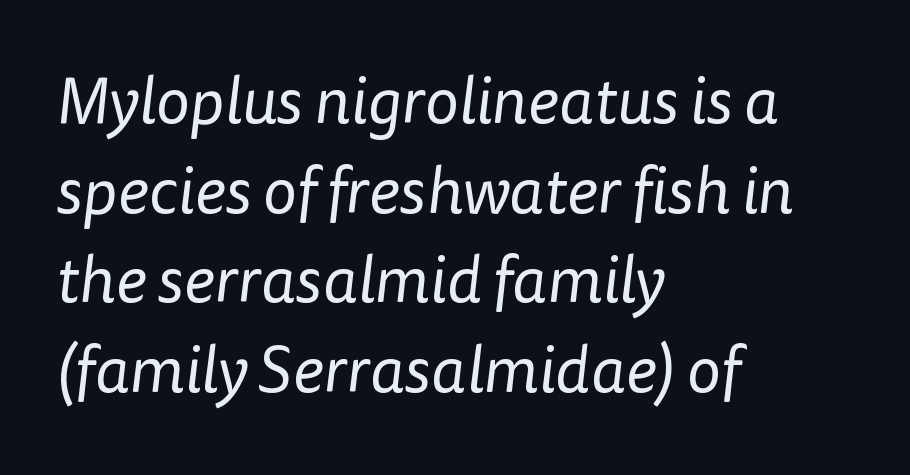
{"serif": "no", "bold": "no", "weight": "regular", "width": "normal", "stroke_contrast": "low", "x_height": "medium", "monospaced": "no", "underline": "no", "align": "left", "line_spacing": "normal", "line_spacing_ratio": 1.38, "letter_spacing": "normal", "letter_spacing_em": 0.0, "glyph_px": 65}
